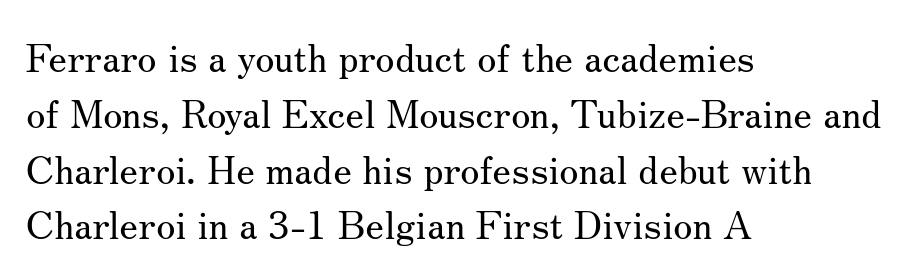
Q: Is the text bold? A: No.
Q: Is the text italic (slanted)? A: No, it is upright.
Q: Is the typeface a serif or a sans-serif typeface? A: Serif.
Q: Is the text underlined? A: No.
Q: How is the paragraph aligned? A: Left-aligned.
Q: Is the spacing between letters normal or unusually wide? A: Normal.
Q: Is the spacing between lines tight, normal or loose? A: Normal.
Q: Width (condensed, normal, or wide)? A: Normal.
Q: Stroke contrast? A: Medium.
Q: x-height? A: Small.
Q: Monospaced? A: No.
